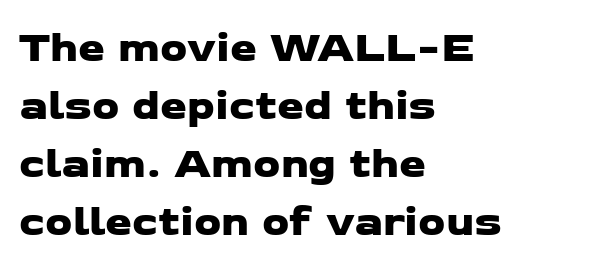
The image shows 43 px wide sans-serif type; set left-aligned, normal line spacing (1.35x), normal letter spacing, not underlined; low stroke contrast and a medium x-height.
